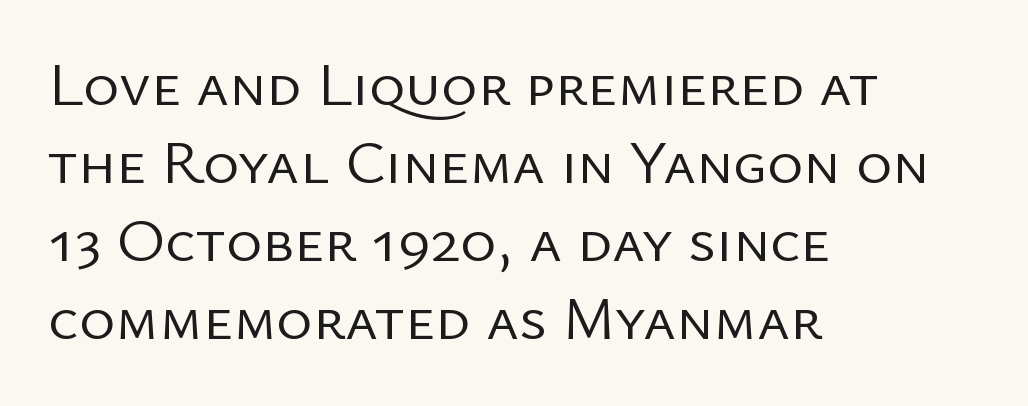
The image shows 62 px regular-weight sans-serif type, upright; set left-aligned, normal line spacing (1.26x), normal letter spacing, not underlined; low stroke contrast and a medium x-height.
